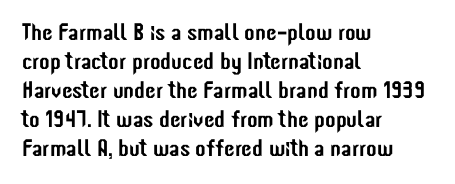
The image shows 24 px text type, upright; set left-aligned, line spacing 1.21x, normal letter spacing, not underlined.
